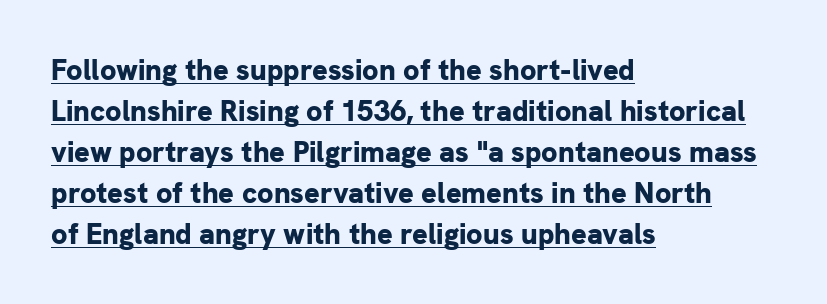
Q: Is the text bold? A: Yes.
Q: Is the text italic (slanted)? A: No, it is upright.
Q: Is the typeface a serif or a sans-serif typeface? A: Sans-serif.
Q: Is the text underlined? A: Yes.
Q: How is the paragraph aligned? A: Left-aligned.
Q: Is the spacing between letters normal or unusually wide? A: Normal.
Q: Is the spacing between lines tight, normal or loose? A: Normal.
Q: Width (condensed, normal, or wide)? A: Normal.
Q: Stroke contrast? A: Low.
Q: x-height? A: Medium.
Q: Monospaced? A: No.
